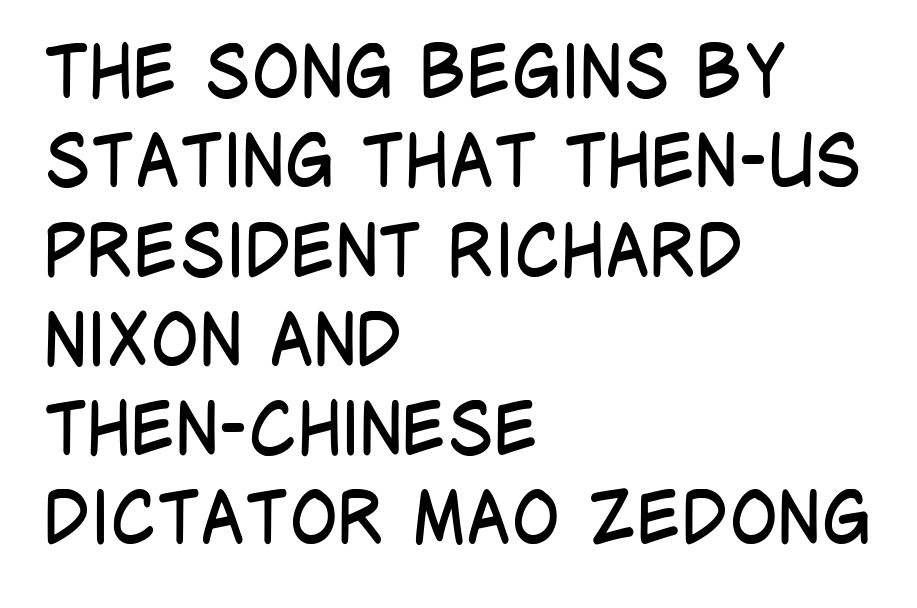
The image shows 72 px regular-weight, condensed sans-serif type, upright; set left-aligned, line spacing 1.24x, normal letter spacing, not underlined; low stroke contrast and a large x-height.
